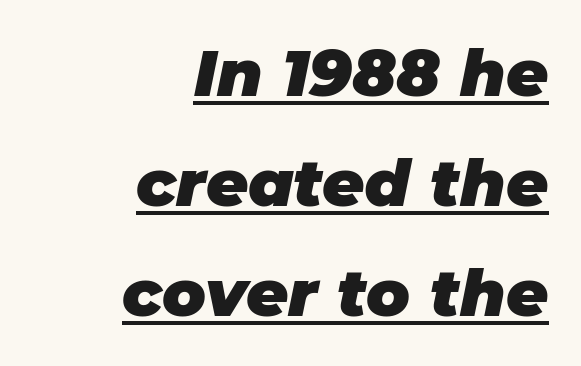
Q: Is the text bold? A: Yes.
Q: Is the text italic (slanted)? A: Yes, it leans right by about 11 degrees.
Q: Is the text underlined? A: Yes.
Q: How is the paragraph aligned? A: Right-aligned.
Q: Is the spacing between letters normal or unusually wide? A: Normal.
Q: Is the spacing between lines tight, normal or loose? A: Normal.
Q: Width (condensed, normal, or wide)? A: Normal.
Q: Stroke contrast? A: Low.
Q: x-height? A: Large.
Q: Monospaced? A: No.
